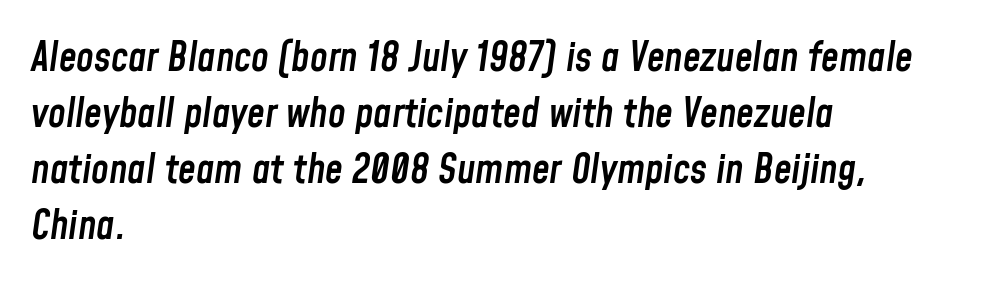
Character widths vary here, with narrow letters taking less room than wide ones. All the whitespace from short lines collects on the right. Standard letterfit; no display-style spreading of the glyphs. Line spacing here is normal.
